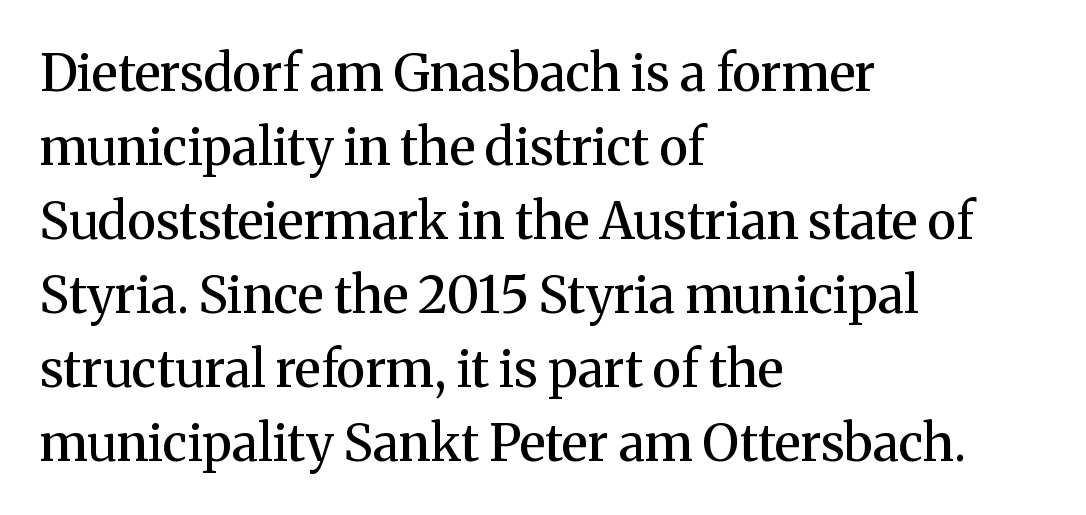
Q: Is the text bold? A: Semi-bold.
Q: Is the text italic (slanted)? A: No, it is upright.
Q: Is the typeface a serif or a sans-serif typeface? A: Serif.
Q: Is the text underlined? A: No.
Q: How is the paragraph aligned? A: Left-aligned.
Q: Is the spacing between letters normal or unusually wide? A: Normal.
Q: Is the spacing between lines tight, normal or loose? A: Normal.
Q: Width (condensed, normal, or wide)? A: Normal.
Q: Stroke contrast? A: Medium.
Q: x-height? A: Medium.
Q: Monospaced? A: No.
